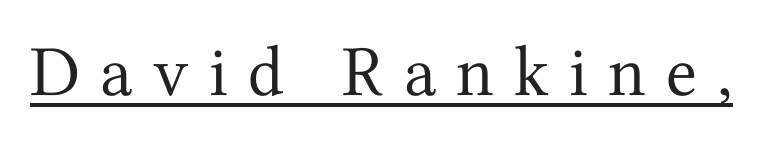
{"serif": "yes", "italic": "no", "bold": "no", "weight": "regular", "width": "normal", "stroke_contrast": "medium", "x_height": "medium", "monospaced": "no", "underline": "yes", "letter_spacing": "wide", "letter_spacing_em": 0.28, "glyph_px": 72}
